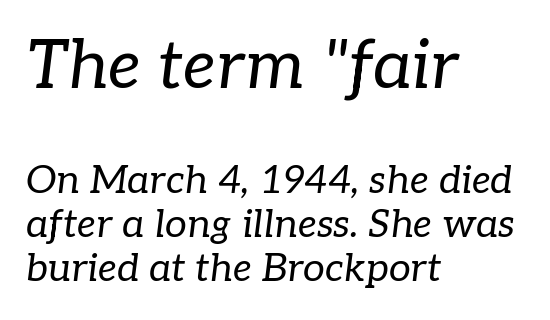
The image shows 68 px regular-weight serif type, italic (leaning right); set left-aligned, tight line spacing (1.13x), normal letter spacing, not underlined; the first (top) block is 1.74x larger; low stroke contrast and a medium x-height.
